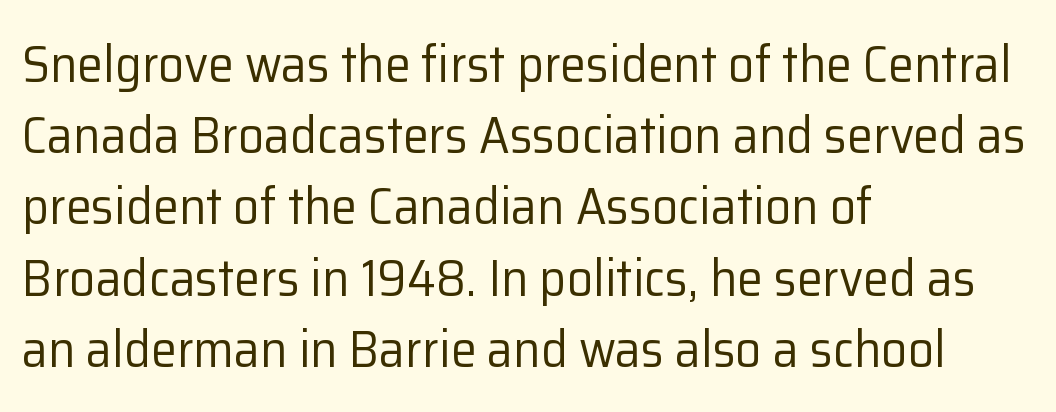
{"serif": "no", "italic": "no", "bold": "no", "weight": "regular", "width": "normal", "stroke_contrast": "low", "x_height": "medium", "monospaced": "no", "underline": "no", "align": "left", "line_spacing": "normal", "line_spacing_ratio": 1.37, "letter_spacing": "normal", "letter_spacing_em": 0.0, "glyph_px": 52}
